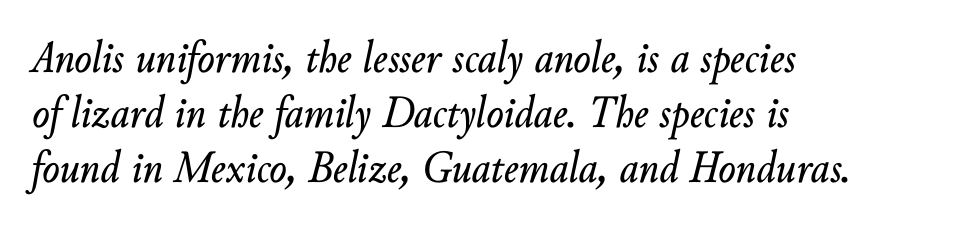
{"italic": "yes", "lean": "right", "slant_degrees": 10, "width": "normal", "stroke_contrast": "low", "x_height": "small", "monospaced": "no", "underline": "no", "align": "left", "line_spacing_ratio": 1.2, "letter_spacing": "normal", "letter_spacing_em": 0.0, "glyph_px": 46}
